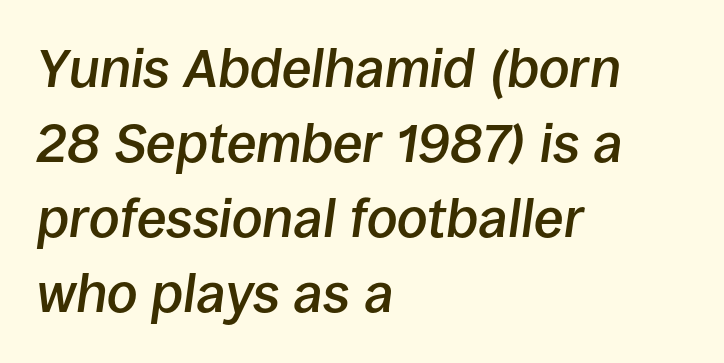
{"italic": "yes", "lean": "right", "slant_degrees": 8, "bold": "semi", "weight": "semibold", "width": "normal", "stroke_contrast": "low", "x_height": "large", "monospaced": "no", "underline": "no", "align": "left", "line_spacing": "normal", "line_spacing_ratio": 1.39, "letter_spacing": "normal", "letter_spacing_em": 0.0, "glyph_px": 54}
